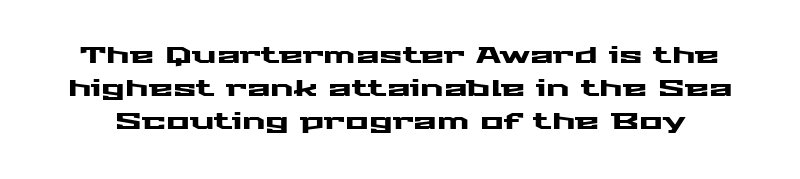
The image shows 22 px text type, upright; set normal line spacing (1.49x), normal letter spacing, not underlined.
